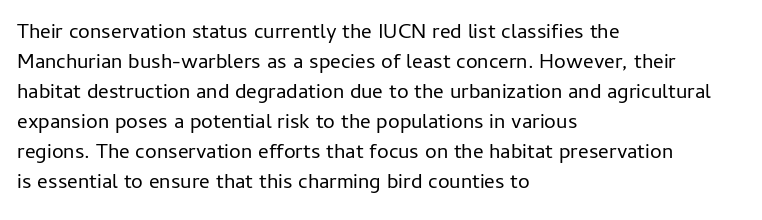
Q: Is the text bold? A: No.
Q: Is the text italic (slanted)? A: No, it is upright.
Q: Is the text underlined? A: No.
Q: How is the paragraph aligned? A: Left-aligned.
Q: Is the spacing between letters normal or unusually wide? A: Normal.
Q: Is the spacing between lines tight, normal or loose? A: Normal.
